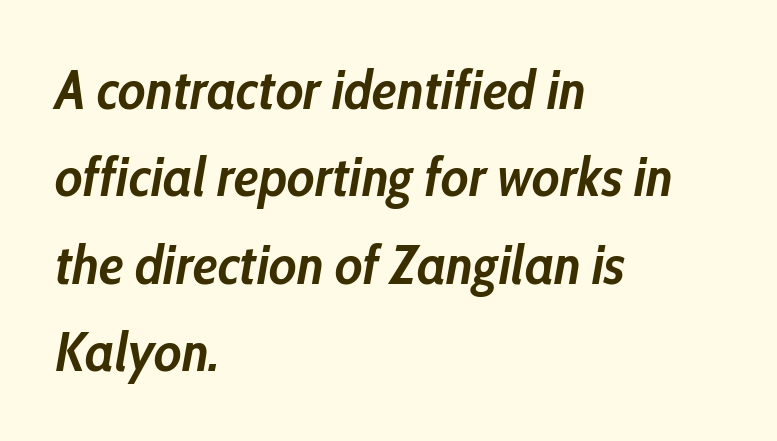
Tracking value appears to be zero — textbook default spacing. Here the designer chose a conventional face with non-uniform glyph widths. A classic flush-left, rag-right setting is used for this passage. What weight is shown? A full bold with thick strokes. Students, observe: this is what conventionally led text looks like. No word sits above an underline.
